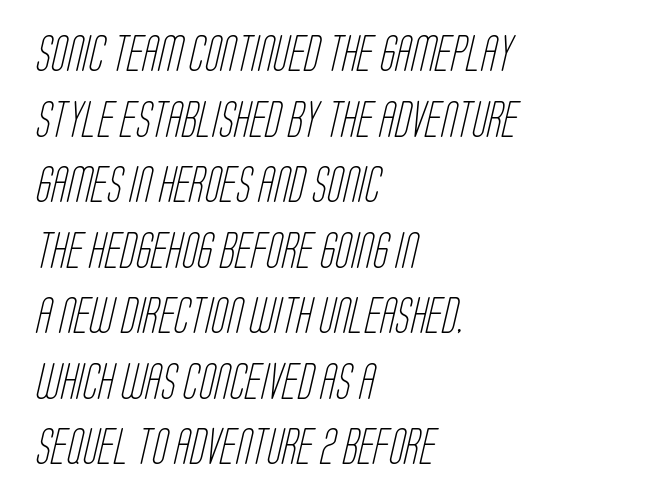
The image shows 36 px light, condensed sans-serif type; set left-aligned, line spacing 1.82x, normal letter spacing, not underlined; low stroke contrast and a large x-height.
